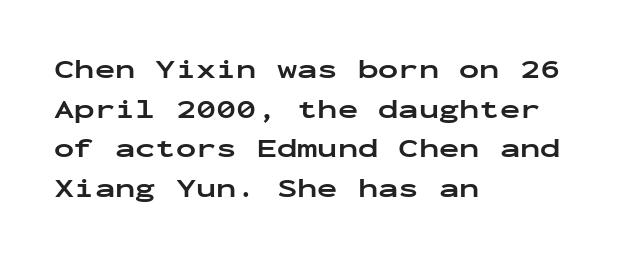
{"italic": "no", "bold": "yes", "underline": "no", "align": "left", "line_spacing": "normal", "line_spacing_ratio": 1.47, "letter_spacing": "normal", "letter_spacing_em": 0.0, "glyph_px": 27}
